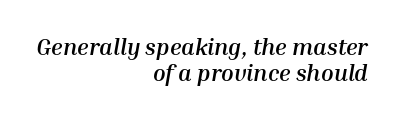
These lines stack with their right ends in a neat column. You could barely slide anything between these rows. Plenty of ink on the page — the face is bold. The typography opts for an oblique posture over an upright one. Between one letter and the next there's only the usual sliver of space.
